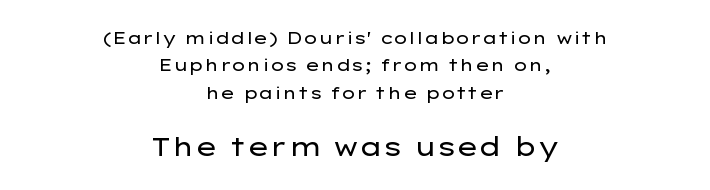
Unlike italic type, these characters show no tilt at all. Words float on clear page, feet unadorned. This sample is center-justified, so both line endings float freely. In terms of leading, this rendering sits right in the middle. Default kerning and tracking; the words read as compact shapes. Is this a heavy cut? Hardly; it is regular or lighter.
